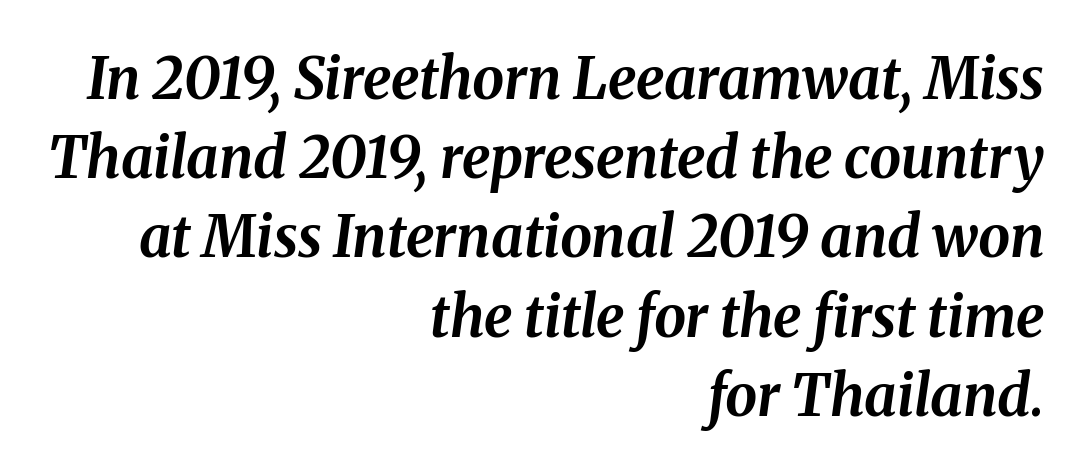
{"italic": "yes", "lean": "right", "slant_degrees": 8, "bold": "yes", "weight": "bold", "width": "normal", "stroke_contrast": "medium", "x_height": "medium", "monospaced": "no", "underline": "no", "align": "right", "line_spacing": "normal", "line_spacing_ratio": 1.39, "letter_spacing": "normal", "letter_spacing_em": 0.0, "glyph_px": 57}
